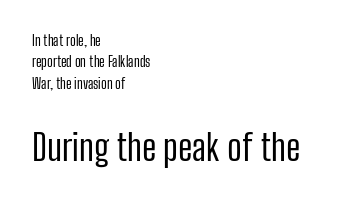
Q: Is the text bold? A: No.
Q: Is the text italic (slanted)? A: No, it is upright.
Q: Is the typeface a serif or a sans-serif typeface? A: Sans-serif.
Q: Is the text underlined? A: No.
Q: How is the paragraph aligned? A: Left-aligned.
Q: Is the spacing between letters normal or unusually wide? A: Normal.
Q: Is the spacing between lines tight, normal or loose? A: Normal.
Q: Which block of text is set in a larger size, the first (top) or the second (bottom)? A: The second (bottom) one.
Q: Width (condensed, normal, or wide)? A: Condensed.
Q: Stroke contrast? A: Low.
Q: x-height? A: Medium.
Q: Monospaced? A: No.
